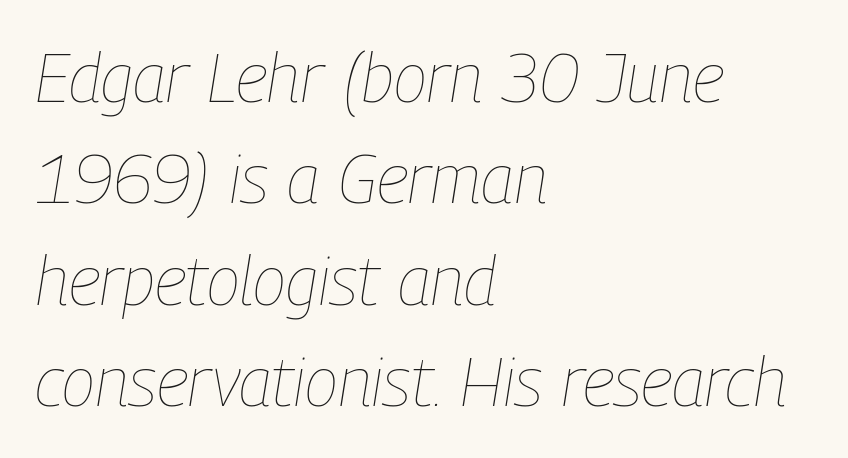
{"italic": "yes", "lean": "right", "slant_degrees": 9, "bold": "no", "weight": "thin", "width": "condensed", "stroke_contrast": "low", "x_height": "medium", "monospaced": "no", "underline": "no", "align": "left", "line_spacing": "normal", "line_spacing_ratio": 1.47, "letter_spacing": "normal", "letter_spacing_em": 0.0, "glyph_px": 69}
